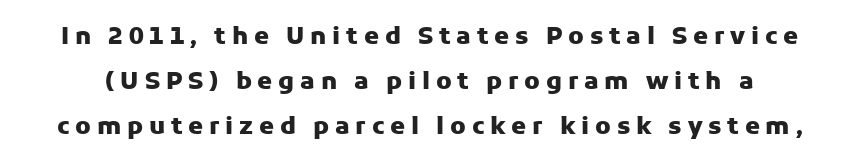
The image shows 24 px bold type, upright; set line spacing 1.88x, unusually wide letter spacing (+0.24 em), not underlined.
